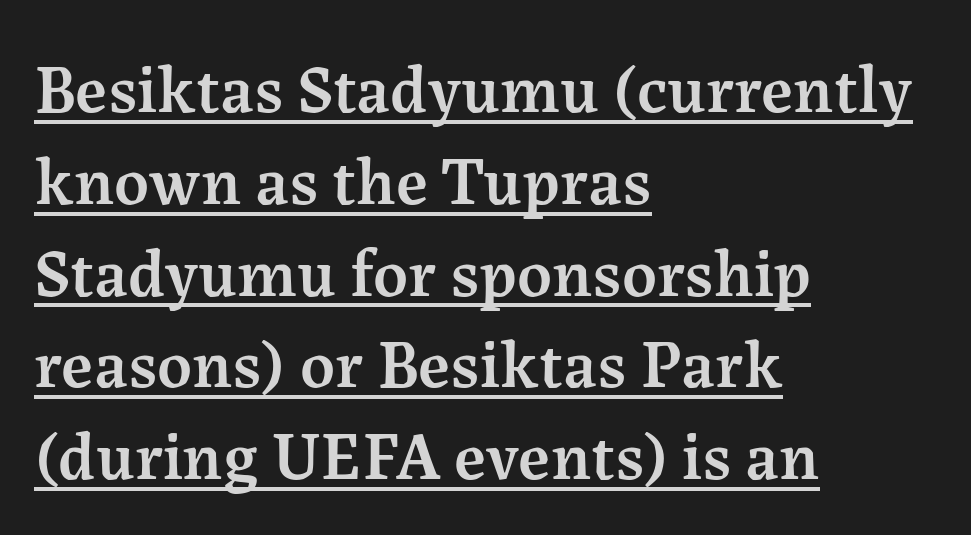
The image shows 68 px semibold serif type, upright; set left-aligned, normal line spacing (1.35x), normal letter spacing, underlined; medium stroke contrast and a medium x-height.
